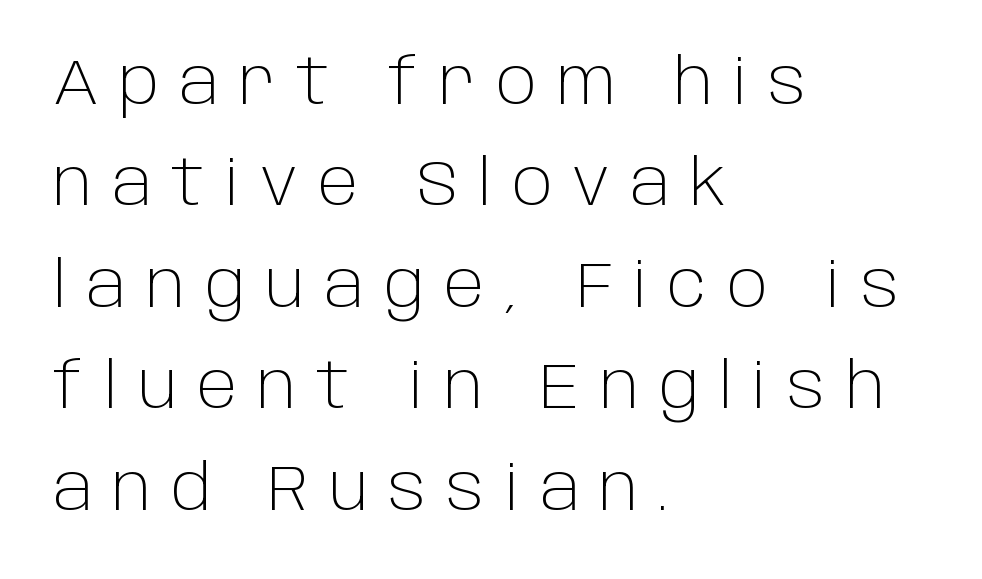
The image shows 63 px light sans-serif type, upright; set left-aligned, normal line spacing (1.61x), unusually wide letter spacing (+0.32 em), not underlined; low stroke contrast and a large x-height.
